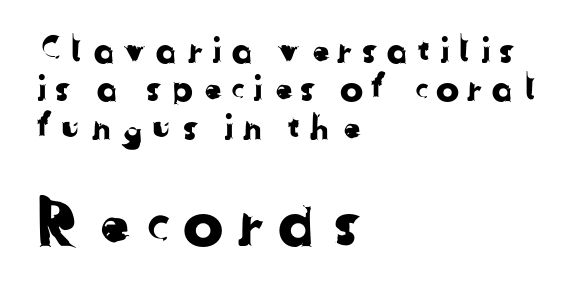
Q: Is the typeface a serif or a sans-serif typeface? A: Sans-serif.
Q: Is the text underlined? A: No.
Q: How is the paragraph aligned? A: Left-aligned.
Q: Is the spacing between letters normal or unusually wide? A: Unusually wide.
Q: Is the spacing between lines tight, normal or loose? A: Tight.
Q: Which block of text is set in a larger size, the first (top) or the second (bottom)? A: The second (bottom) one.
Q: Width (condensed, normal, or wide)? A: Normal.
Q: Stroke contrast? A: Low.
Q: x-height? A: Medium.
Q: Monospaced? A: No.
